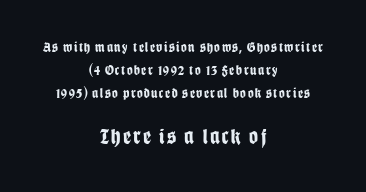
Pretty heavy lettering here — definitely bold. Leading: standard. Ordinary non-slanted type is in use. The face used here appears at its bigger size in the lower chunk. Clear beneath every line of the passage.
